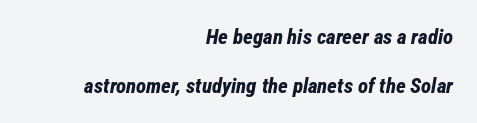
{"italic": "yes", "lean": "right", "slant_degrees": 12, "bold": "yes", "underline": "no", "align": "right", "line_spacing": "loose", "line_spacing_ratio": 2.33, "letter_spacing": "normal", "letter_spacing_em": 0.0, "glyph_px": 21}
